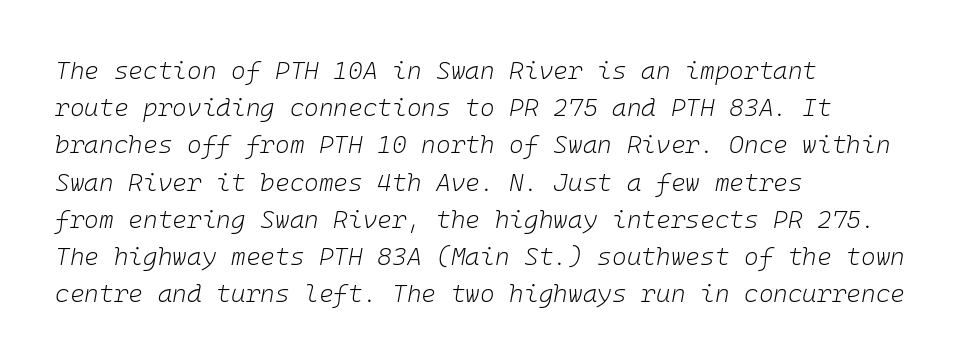
Q: Is the text bold? A: No.
Q: Is the text italic (slanted)? A: Yes, it leans right by about 10 degrees.
Q: Is the text underlined? A: No.
Q: How is the paragraph aligned? A: Left-aligned.
Q: Is the spacing between letters normal or unusually wide? A: Normal.
Q: Is the spacing between lines tight, normal or loose? A: Normal.
